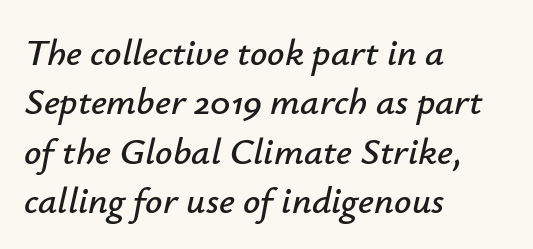
{"italic": "yes", "lean": "right", "slant_degrees": 12, "width": "normal", "stroke_contrast": "low", "x_height": "small", "monospaced": "no", "underline": "no", "align": "left", "line_spacing": "normal", "line_spacing_ratio": 1.3, "letter_spacing": "normal", "letter_spacing_em": 0.0, "glyph_px": 38}
